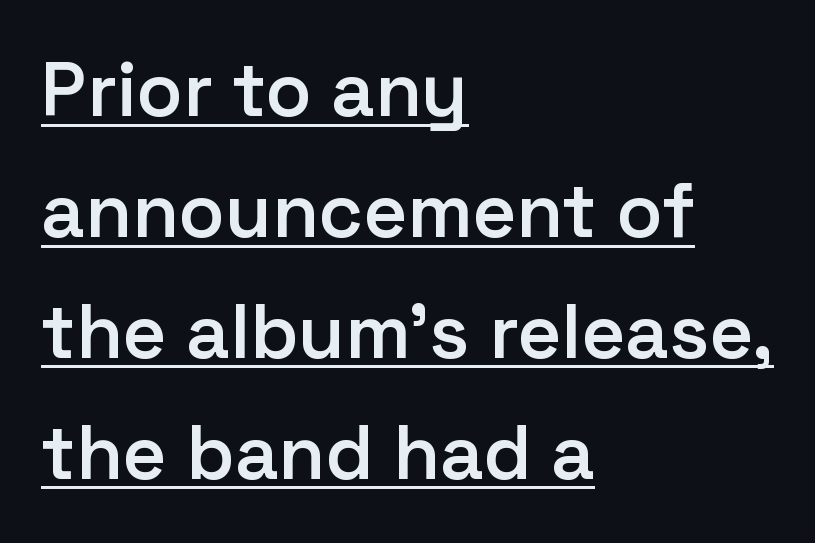
{"serif": "no", "italic": "no", "bold": "semi", "weight": "semibold", "width": "normal", "stroke_contrast": "low", "x_height": "medium", "monospaced": "no", "underline": "yes", "align": "left", "line_spacing": "normal", "line_spacing_ratio": 1.59, "letter_spacing": "normal", "letter_spacing_em": 0.0, "glyph_px": 76}
